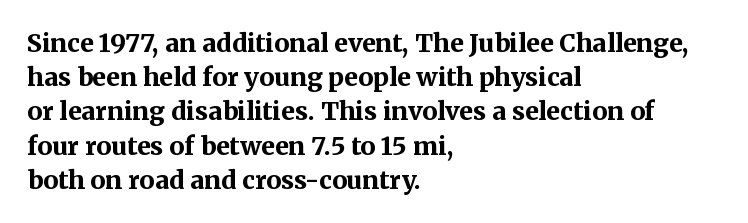
{"italic": "no", "bold": "yes", "underline": "no", "align": "left", "line_spacing": "normal", "line_spacing_ratio": 1.37, "letter_spacing": "normal", "letter_spacing_em": 0.0, "glyph_px": 25}
